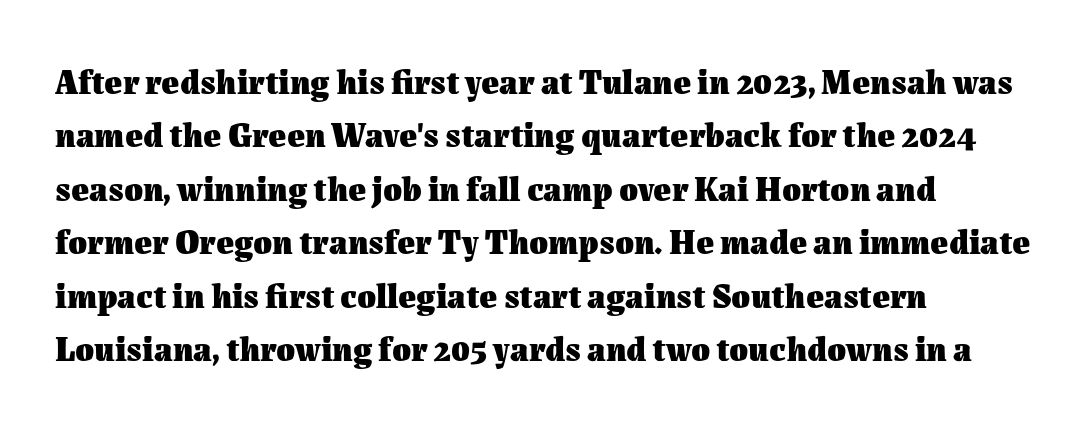
The lettering holds an erect, upright posture throughout. A bare baseline throughout the passage. Students, this is bold: see how much ink each stroke carries. This rendering uses left alignment, leaving the right contour irregular. Reading down the column, the eye jumps a familiar distance to each next line. Is this a fixed-width face? No — the glyphs have proportional, varying widths.
